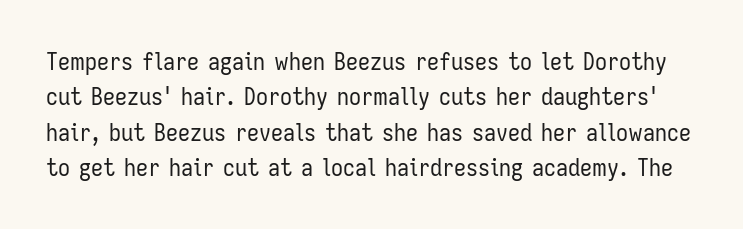
Q: Is the text bold? A: No.
Q: Is the text italic (slanted)? A: No, it is upright.
Q: Is the text underlined? A: No.
Q: Is the spacing between letters normal or unusually wide? A: Normal.
Q: Is the spacing between lines tight, normal or loose? A: Normal.
